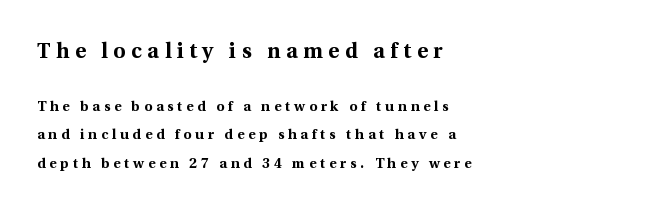
It's the straight-up-and-down kind of type. The passage shown has open, widely tracked lettering throughout. Compared with a centered layout, this one pins lines to the left instead. Has an underline been added? It has not.
